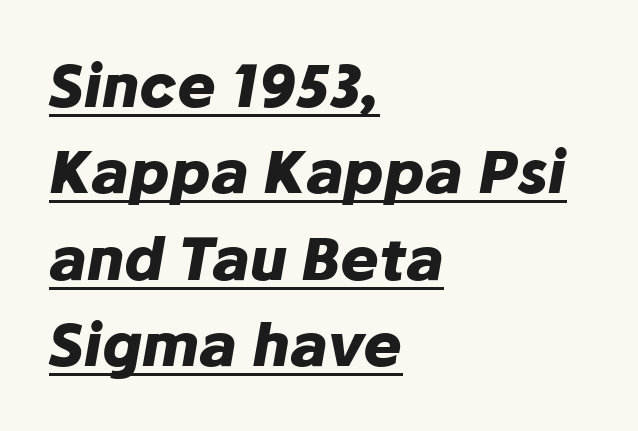
Q: Is the text bold? A: Yes.
Q: Is the text italic (slanted)? A: Yes, it leans right by about 10 degrees.
Q: Is the text underlined? A: Yes.
Q: How is the paragraph aligned? A: Left-aligned.
Q: Is the spacing between letters normal or unusually wide? A: Normal.
Q: Is the spacing between lines tight, normal or loose? A: Normal.
Q: Width (condensed, normal, or wide)? A: Normal.
Q: Stroke contrast? A: Low.
Q: x-height? A: Medium.
Q: Monospaced? A: No.
